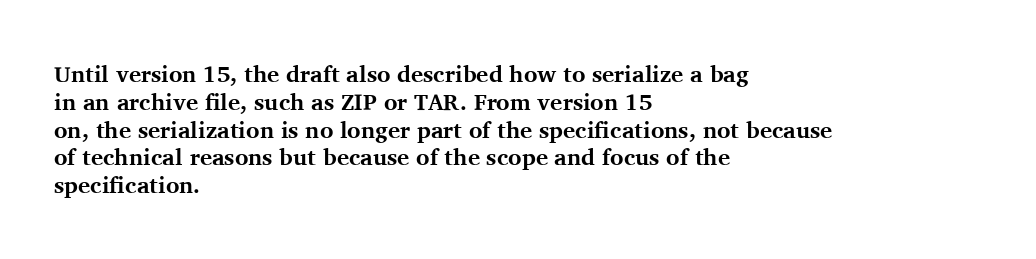
Q: Is the text bold? A: Yes.
Q: Is the text italic (slanted)? A: No, it is upright.
Q: Is the text underlined? A: No.
Q: How is the paragraph aligned? A: Left-aligned.
Q: Is the spacing between letters normal or unusually wide? A: Normal.
